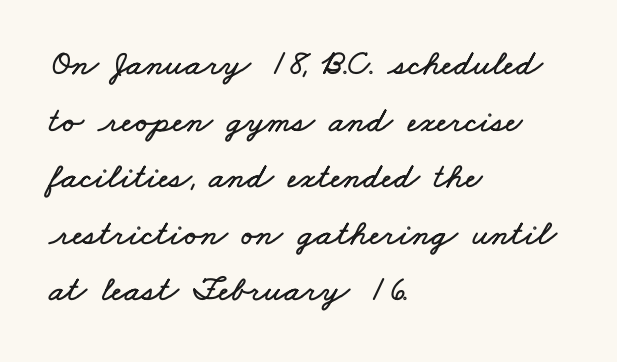
The designer left line spacing at the default. Is this a fixed-width face? No — the glyphs have proportional, varying widths. The text block is weighted toward the left margin, trailing off unevenly rightward. Lines of text with bare space underneath.
